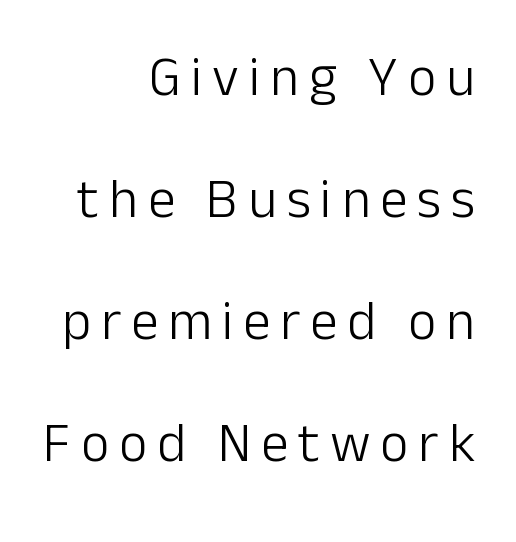
You can tell it's not italic because the verticals are truly vertical. You could not count columns in this text — the font is proportionally spaced. The designer went with a sans here, leaving each stem footless. Weight: regular or lighter. Which margin do the lines hug? The right one — the left edge is uneven.
